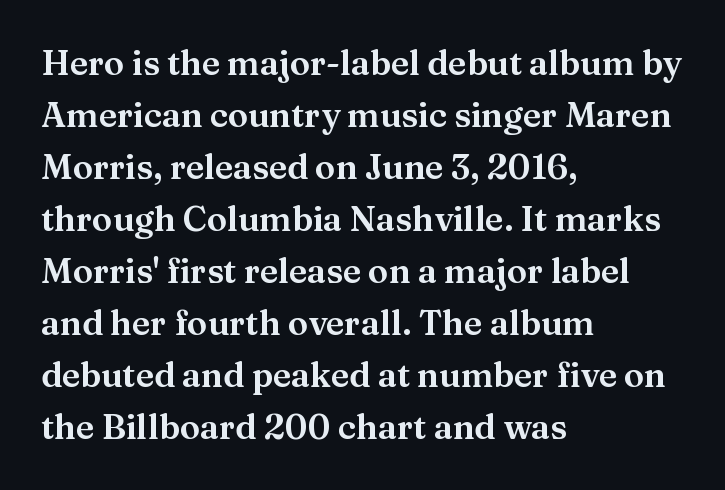
Q: Is the text italic (slanted)? A: No, it is upright.
Q: Is the typeface a serif or a sans-serif typeface? A: Serif.
Q: Is the text underlined? A: No.
Q: How is the paragraph aligned? A: Left-aligned.
Q: Is the spacing between letters normal or unusually wide? A: Normal.
Q: Is the spacing between lines tight, normal or loose? A: Normal.
Q: Width (condensed, normal, or wide)? A: Normal.
Q: Stroke contrast? A: Medium.
Q: x-height? A: Medium.
Q: Monospaced? A: No.
